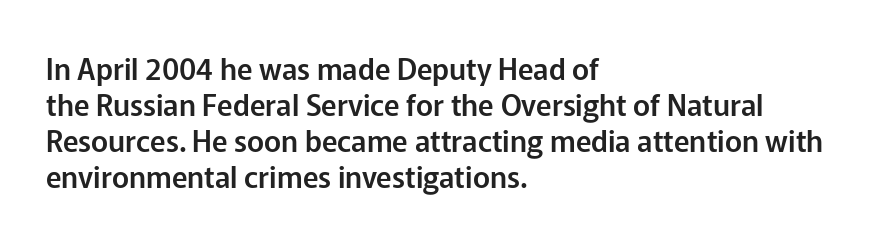
{"serif": "no", "italic": "no", "width": "normal", "stroke_contrast": "low", "x_height": "medium", "monospaced": "no", "underline": "no", "align": "left", "line_spacing_ratio": 1.24, "letter_spacing": "normal", "letter_spacing_em": 0.0, "glyph_px": 29}
